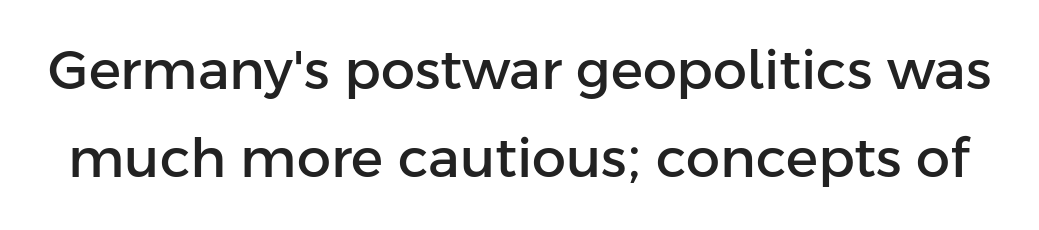
The image shows 54 px sans-serif type, upright; set normal line spacing (1.63x), normal letter spacing, not underlined; low stroke contrast and a medium x-height.
